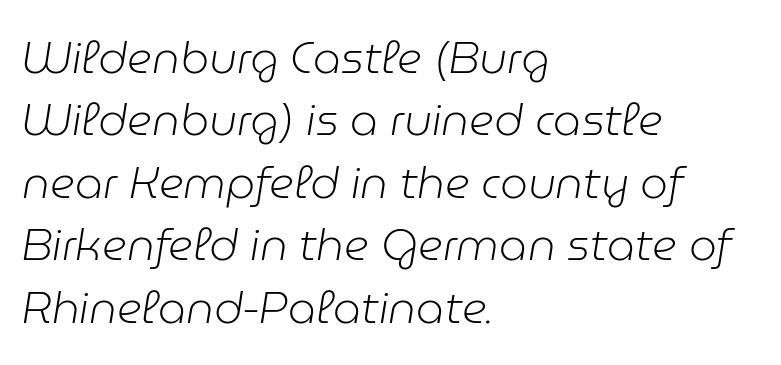
{"italic": "yes", "lean": "right", "slant_degrees": 9, "bold": "no", "weight": "light", "width": "normal", "stroke_contrast": "low", "x_height": "medium", "monospaced": "no", "underline": "no", "align": "left", "line_spacing": "normal", "line_spacing_ratio": 1.42, "letter_spacing": "normal", "letter_spacing_em": 0.0, "glyph_px": 44}
